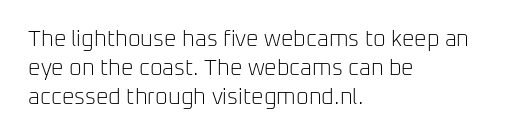
{"italic": "no", "bold": "no", "underline": "no", "align": "left", "line_spacing": "normal", "line_spacing_ratio": 1.32, "letter_spacing": "normal", "letter_spacing_em": 0.0, "glyph_px": 22}
